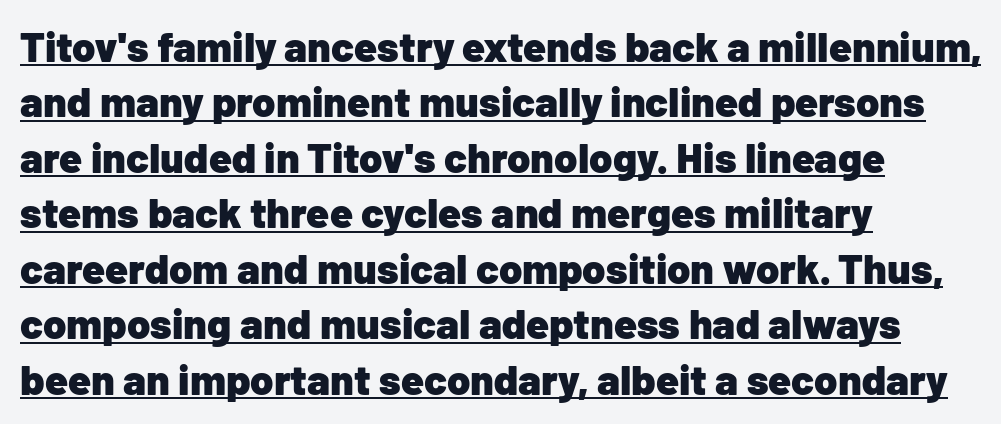
{"serif": "no", "italic": "no", "bold": "yes", "weight": "heavy", "width": "normal", "stroke_contrast": "low", "x_height": "medium", "monospaced": "no", "underline": "yes", "align": "left", "line_spacing": "normal", "line_spacing_ratio": 1.32, "letter_spacing": "normal", "letter_spacing_em": 0.0, "glyph_px": 42}
